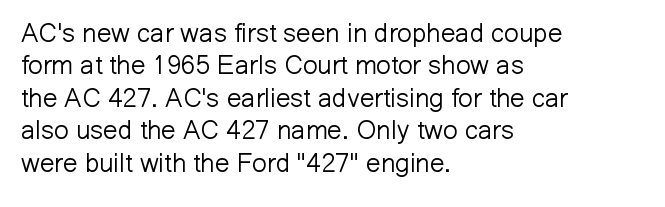
Line spacing here is normal. Nobody touched the tracking dial on this one. Quick note: underline off. Designer's note — italics off, roman on. The lines are quadded left.
